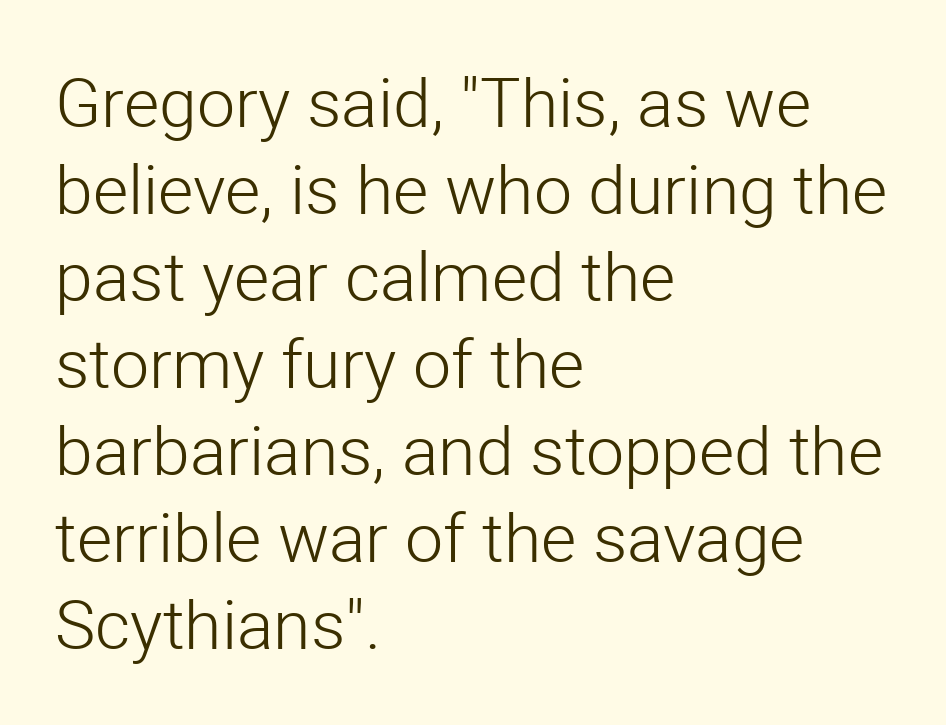
The image shows 68 px light sans-serif type, upright; set left-aligned, normal line spacing (1.28x), normal letter spacing, not underlined; low stroke contrast and a medium x-height.
